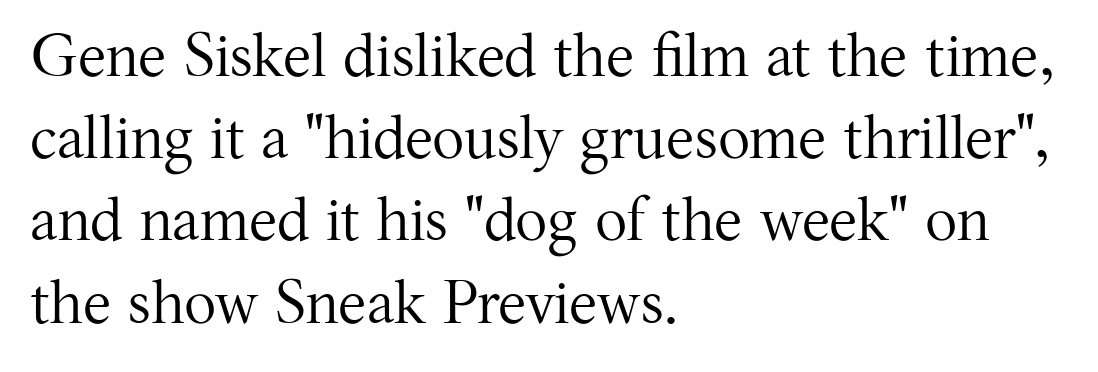
Q: Is the text bold? A: No.
Q: Is the text italic (slanted)? A: No, it is upright.
Q: Is the typeface a serif or a sans-serif typeface? A: Serif.
Q: Is the text underlined? A: No.
Q: How is the paragraph aligned? A: Left-aligned.
Q: Is the spacing between letters normal or unusually wide? A: Normal.
Q: Is the spacing between lines tight, normal or loose? A: Normal.
Q: Width (condensed, normal, or wide)? A: Normal.
Q: Stroke contrast? A: Medium.
Q: x-height? A: Medium.
Q: Monospaced? A: No.
